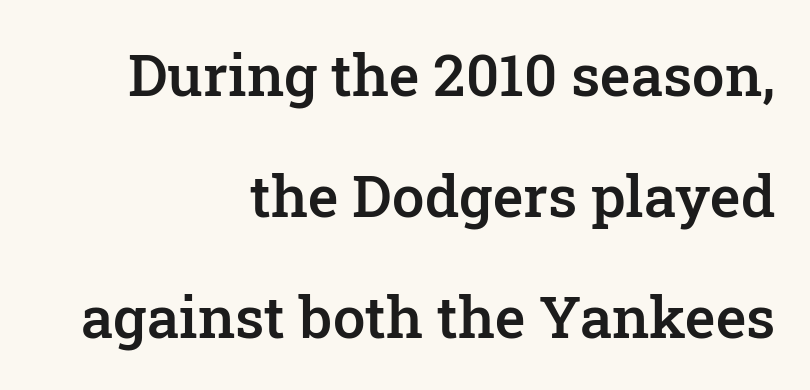
The image shows 58 px semibold serif type, upright; set right-aligned, loose line spacing (2.09x), normal letter spacing, not underlined; low stroke contrast and a medium x-height.
